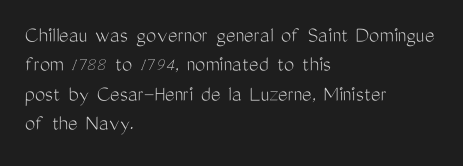
The image shows 23 px text type, upright; set left-aligned, normal line spacing (1.28x), normal letter spacing, not underlined.
